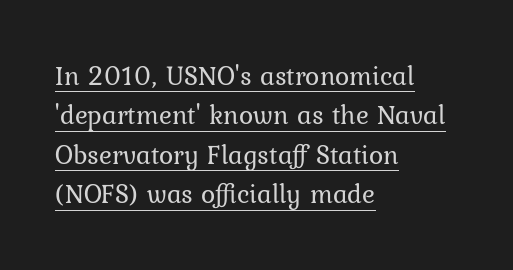
{"italic": "no", "bold": "no", "underline": "yes", "align": "left", "line_spacing": "normal", "line_spacing_ratio": 1.46, "letter_spacing": "normal", "letter_spacing_em": 0.0, "glyph_px": 27}
